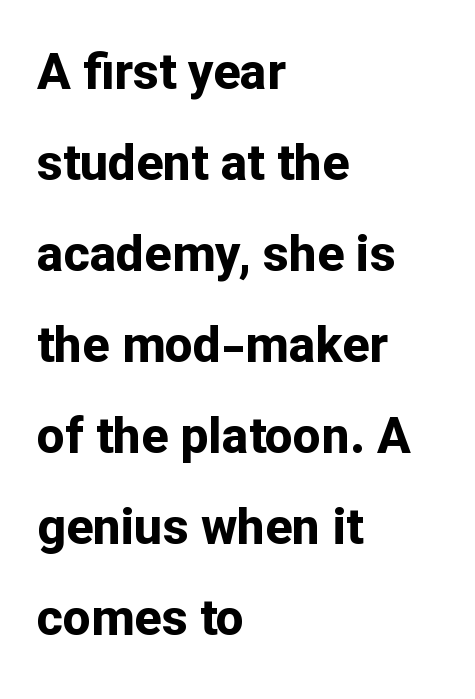
Q: Is the text bold? A: Yes.
Q: Is the text italic (slanted)? A: No, it is upright.
Q: Is the typeface a serif or a sans-serif typeface? A: Sans-serif.
Q: Is the text underlined? A: No.
Q: How is the paragraph aligned? A: Left-aligned.
Q: Is the spacing between letters normal or unusually wide? A: Normal.
Q: Width (condensed, normal, or wide)? A: Normal.
Q: Stroke contrast? A: Low.
Q: x-height? A: Medium.
Q: Monospaced? A: No.
